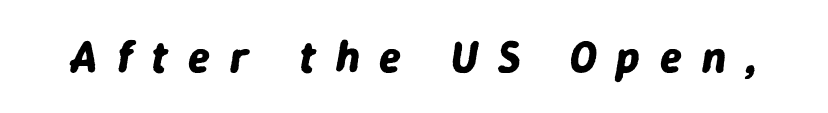
Glance below the letters and you will spot only blank space. Think of a printed novel: that variable character pitch is what you see here. Spacing between characters has been opened up far beyond the box default. Typesetter's note: full bold, strokes at maximum text heaviness. The passage shown leans; its letterforms are oblique.
